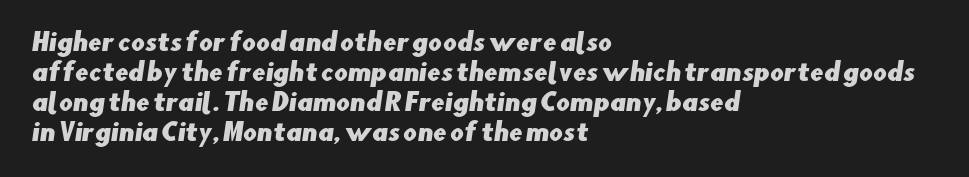
{"underline": "no", "align": "left", "line_spacing": "normal", "line_spacing_ratio": 1.25, "letter_spacing": "normal", "letter_spacing_em": 0.0, "glyph_px": 24}
